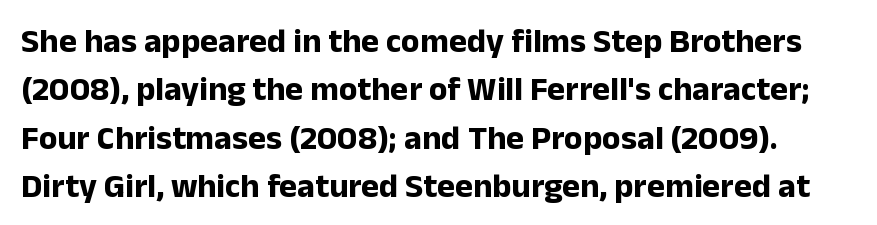
The image shows 34 px bold sans-serif type, upright; set normal line spacing (1.42x), normal letter spacing, not underlined; low stroke contrast and a medium x-height.
